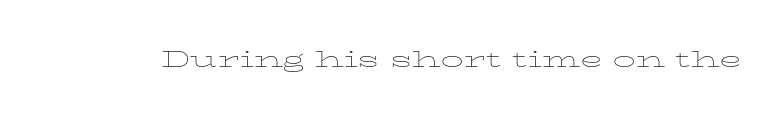
Q: Is the text bold? A: No.
Q: Is the text italic (slanted)? A: No, it is upright.
Q: Is the text underlined? A: No.
Q: Is the spacing between letters normal or unusually wide? A: Normal.
